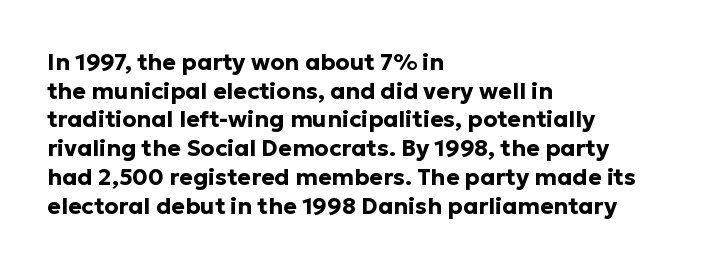
Q: Is the text bold? A: Yes.
Q: Is the text italic (slanted)? A: No, it is upright.
Q: Is the text underlined? A: No.
Q: How is the paragraph aligned? A: Left-aligned.
Q: Is the spacing between letters normal or unusually wide? A: Normal.
Q: Is the spacing between lines tight, normal or loose? A: Normal.
